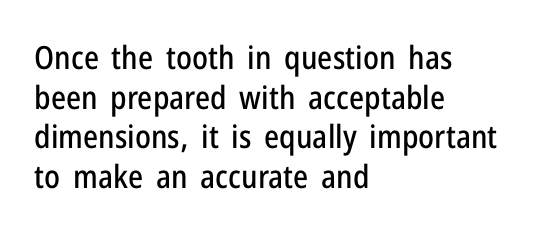
The image shows 32 px condensed sans-serif type, upright; set left-aligned, line spacing 1.24x, normal letter spacing, not underlined; low stroke contrast and a medium x-height.
